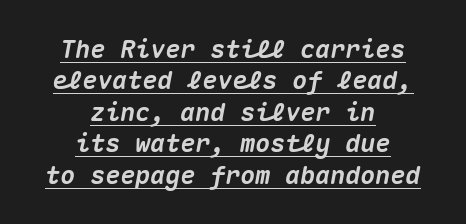
The strokes are fattened all the way to bold. Underlined type. A typesetter would call this leading conventional body-copy spacing. Where is the straight margin? There isn't one; the lines are centered.
